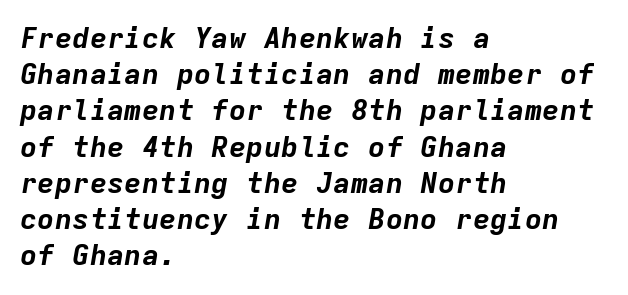
Q: Is the text bold? A: Yes.
Q: Is the text italic (slanted)? A: Yes, it leans right by about 9 degrees.
Q: Is the text underlined? A: No.
Q: How is the paragraph aligned? A: Left-aligned.
Q: Is the spacing between letters normal or unusually wide? A: Normal.
Q: Is the spacing between lines tight, normal or loose? A: Normal.
Q: Width (condensed, normal, or wide)? A: Normal.
Q: Stroke contrast? A: Low.
Q: x-height? A: Medium.
Q: Monospaced? A: Yes.
